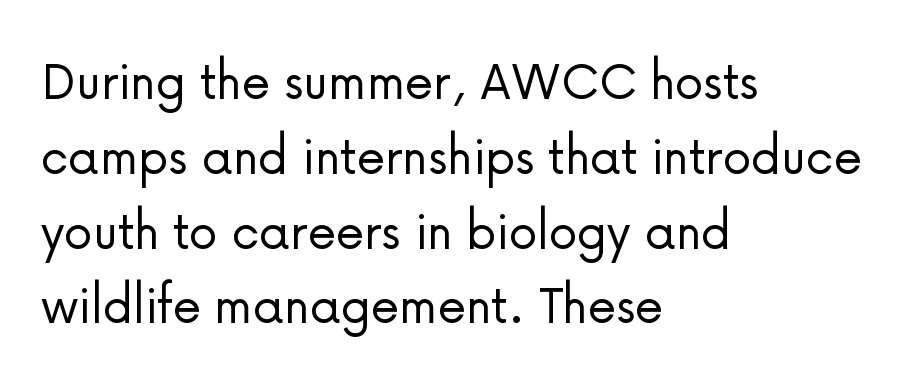
Q: Is the text bold? A: No.
Q: Is the text italic (slanted)? A: No, it is upright.
Q: Is the typeface a serif or a sans-serif typeface? A: Sans-serif.
Q: Is the text underlined? A: No.
Q: How is the paragraph aligned? A: Left-aligned.
Q: Is the spacing between letters normal or unusually wide? A: Normal.
Q: Is the spacing between lines tight, normal or loose? A: Normal.
Q: Width (condensed, normal, or wide)? A: Normal.
Q: Stroke contrast? A: Low.
Q: x-height? A: Medium.
Q: Monospaced? A: No.
